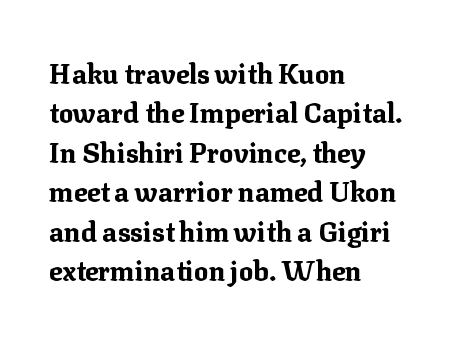
{"italic": "no", "bold": "yes", "underline": "no", "align": "left", "line_spacing": "normal", "line_spacing_ratio": 1.46, "letter_spacing": "normal", "letter_spacing_em": 0.0, "glyph_px": 27}
